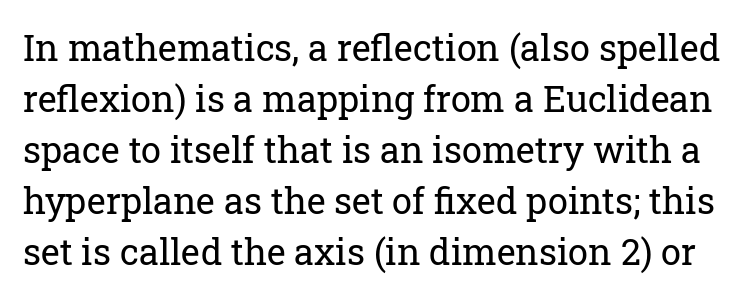
Q: Is the text bold? A: No.
Q: Is the text italic (slanted)? A: No, it is upright.
Q: Is the typeface a serif or a sans-serif typeface? A: Serif.
Q: Is the text underlined? A: No.
Q: Is the spacing between letters normal or unusually wide? A: Normal.
Q: Is the spacing between lines tight, normal or loose? A: Normal.
Q: Width (condensed, normal, or wide)? A: Normal.
Q: Stroke contrast? A: Low.
Q: x-height? A: Medium.
Q: Monospaced? A: No.
